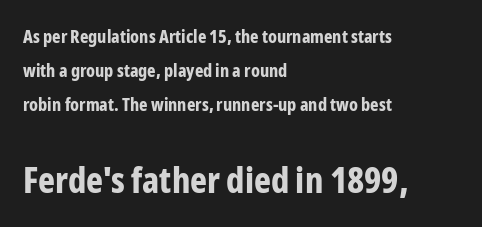
Strokes here are thick enough to call this a true bold. Left-aligned paragraph, ragged on the right. The baseline area is clear. This sample has the flowing, uneven cadence of proportional lettering.
